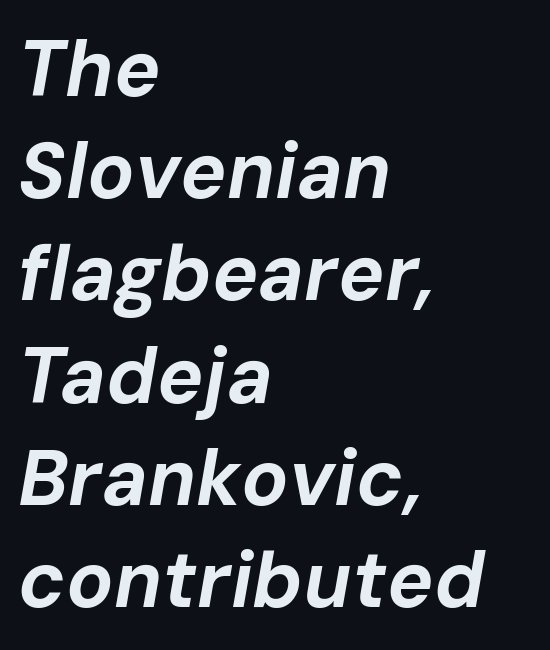
Q: Is the text bold? A: Yes.
Q: Is the text italic (slanted)? A: Yes, it leans right by about 10 degrees.
Q: Is the text underlined? A: No.
Q: How is the paragraph aligned? A: Left-aligned.
Q: Is the spacing between letters normal or unusually wide? A: Normal.
Q: Is the spacing between lines tight, normal or loose? A: Normal.
Q: Width (condensed, normal, or wide)? A: Normal.
Q: Stroke contrast? A: Low.
Q: x-height? A: Medium.
Q: Monospaced? A: No.
